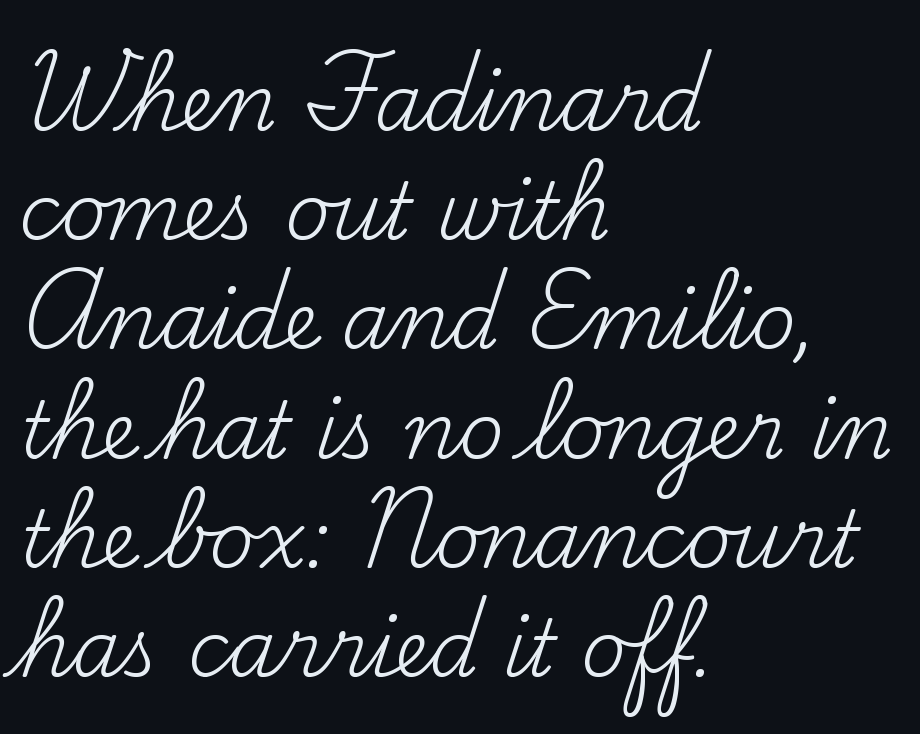
Is there much room between lines? A standard amount, neither cramped nor airy. Stems and bowls with no extra thickness — not bold. The text block is weighted toward the left margin, trailing off unevenly rightward. In terms of letterspacing, this is plain default setting.
